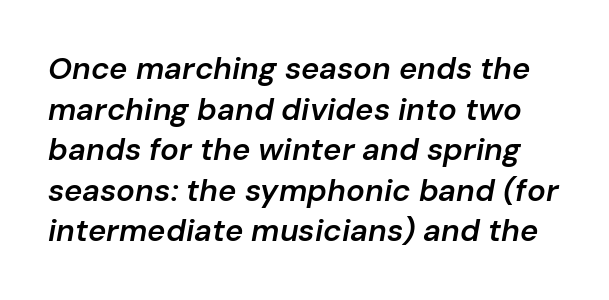
The image shows 31 px semibold type, italic (leaning right); set normal line spacing (1.31x), normal letter spacing, not underlined; low stroke contrast and a medium x-height.
